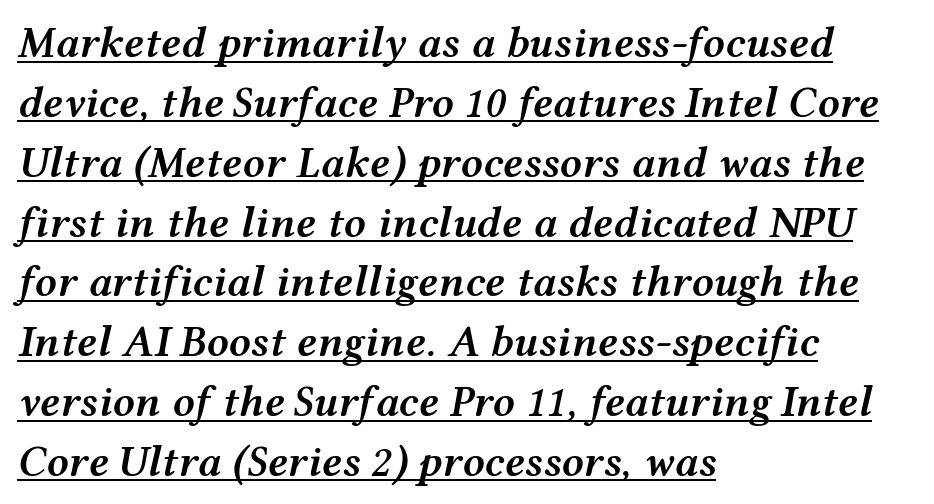
The image shows 44 px semibold, wide type, italic (leaning right); set left-aligned, normal line spacing (1.36x), normal letter spacing, underlined; medium stroke contrast and a medium x-height.
